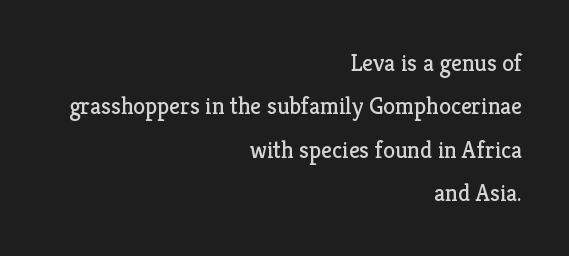
The image shows 24 px text type, upright; set right-aligned, line spacing 1.81x, normal letter spacing, not underlined.
